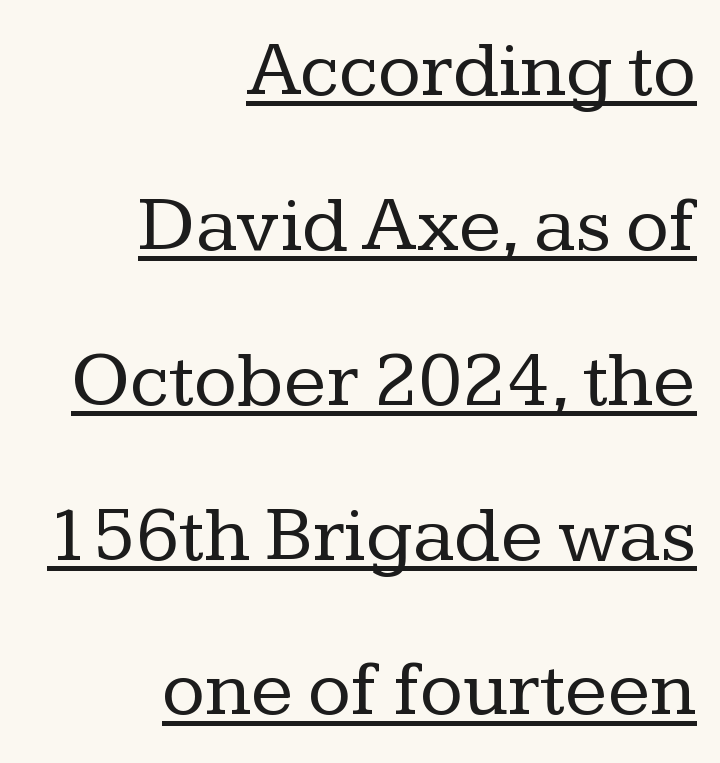
{"serif": "yes", "italic": "no", "bold": "no", "weight": "regular", "width": "normal", "stroke_contrast": "low", "x_height": "medium", "monospaced": "no", "underline": "yes", "align": "right", "line_spacing": "loose", "line_spacing_ratio": 1.96, "letter_spacing": "normal", "letter_spacing_em": 0.0, "glyph_px": 79}
